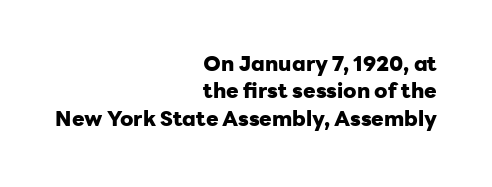
The image shows 21 px bold type, upright; set right-aligned, normal line spacing (1.3x), normal letter spacing, not underlined.
